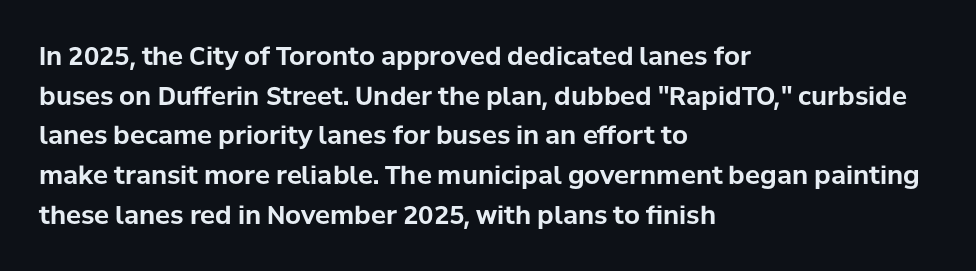
Q: Is the text bold? A: Yes.
Q: Is the text italic (slanted)? A: No, it is upright.
Q: Is the text underlined? A: No.
Q: How is the paragraph aligned? A: Left-aligned.
Q: Is the spacing between letters normal or unusually wide? A: Normal.
Q: Is the spacing between lines tight, normal or loose? A: Normal.
